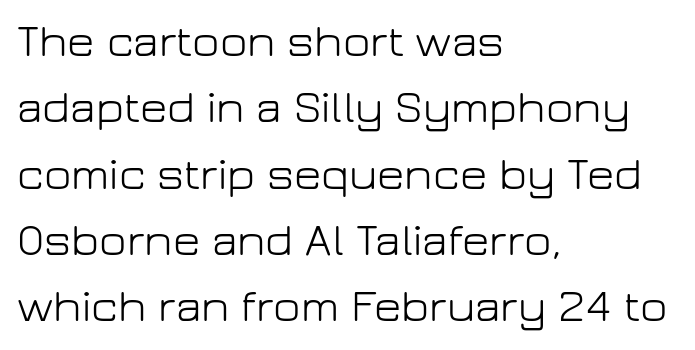
Q: Is the text bold? A: No.
Q: Is the text italic (slanted)? A: No, it is upright.
Q: Is the typeface a serif or a sans-serif typeface? A: Sans-serif.
Q: Is the text underlined? A: No.
Q: How is the paragraph aligned? A: Left-aligned.
Q: Is the spacing between letters normal or unusually wide? A: Normal.
Q: Is the spacing between lines tight, normal or loose? A: Normal.
Q: Width (condensed, normal, or wide)? A: Normal.
Q: Stroke contrast? A: Low.
Q: x-height? A: Medium.
Q: Monospaced? A: No.
